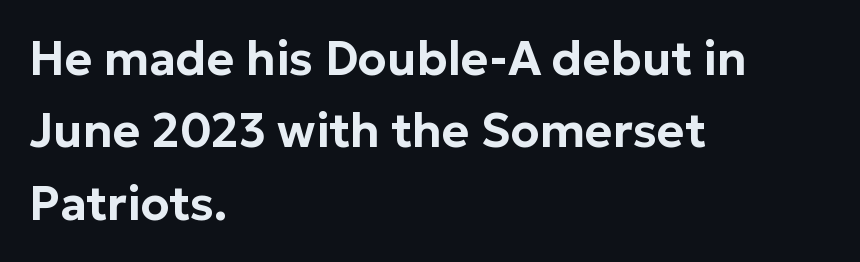
{"serif": "no", "italic": "no", "width": "normal", "stroke_contrast": "low", "x_height": "medium", "monospaced": "no", "underline": "no", "align": "left", "line_spacing": "normal", "line_spacing_ratio": 1.54, "letter_spacing": "normal", "letter_spacing_em": 0.0, "glyph_px": 47}
